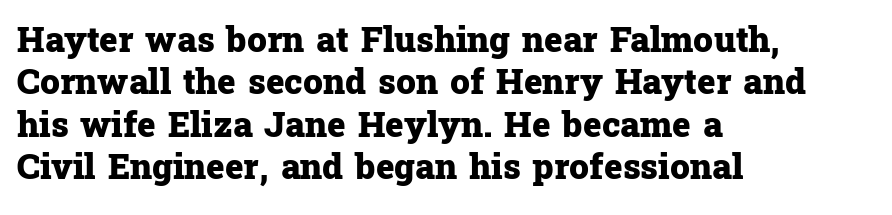
The image shows 35 px heavy serif type, upright; set left-aligned, line spacing 1.21x, normal letter spacing, not underlined; low stroke contrast and a medium x-height.
